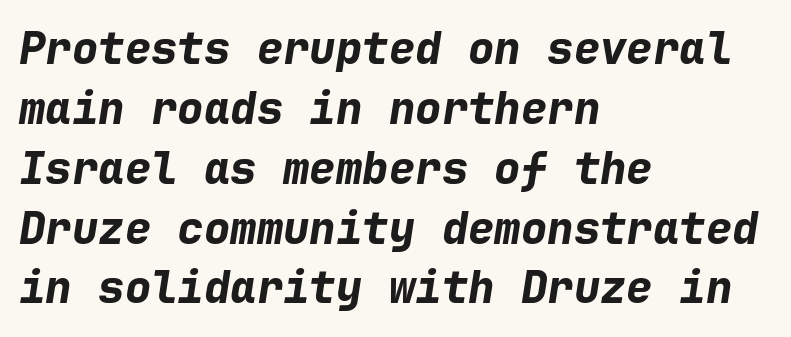
{"italic": "yes", "lean": "right", "slant_degrees": 9, "bold": "yes", "weight": "bold", "width": "normal", "stroke_contrast": "low", "x_height": "medium", "monospaced": "yes", "underline": "no", "align": "left", "line_spacing": "normal", "line_spacing_ratio": 1.36, "letter_spacing": "normal", "letter_spacing_em": 0.0, "glyph_px": 44}
